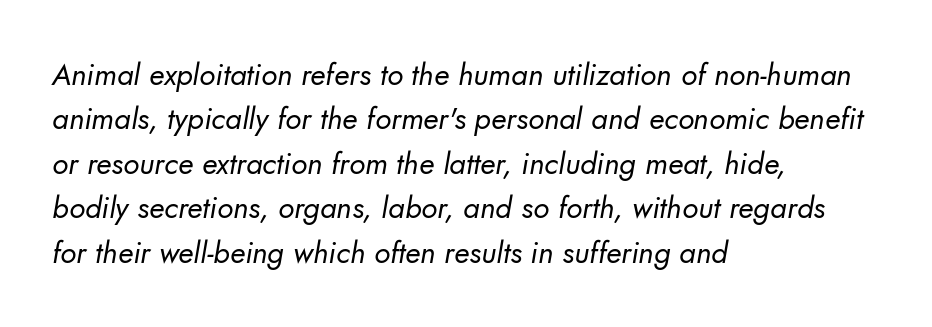
{"serif": "no", "bold": "no", "weight": "regular", "width": "normal", "stroke_contrast": "low", "x_height": "small", "monospaced": "no", "underline": "no", "align": "left", "line_spacing": "normal", "line_spacing_ratio": 1.48, "letter_spacing": "normal", "letter_spacing_em": 0.0, "glyph_px": 30}
